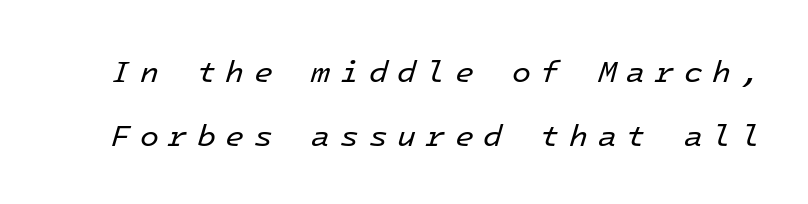
The image shows 31 px regular-weight type, italic (leaning right), monospaced; set loose line spacing (2.08x), unusually wide letter spacing (+0.31 em), not underlined; low stroke contrast and a medium x-height.
